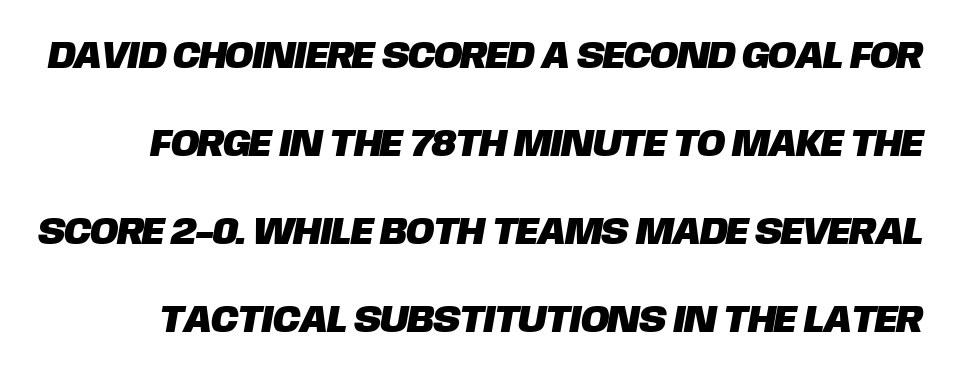
{"serif": "no", "width": "normal", "stroke_contrast": "low", "x_height": "large", "monospaced": "no", "underline": "no", "line_spacing": "loose", "line_spacing_ratio": 2.32, "letter_spacing": "normal", "letter_spacing_em": 0.0, "glyph_px": 38}
